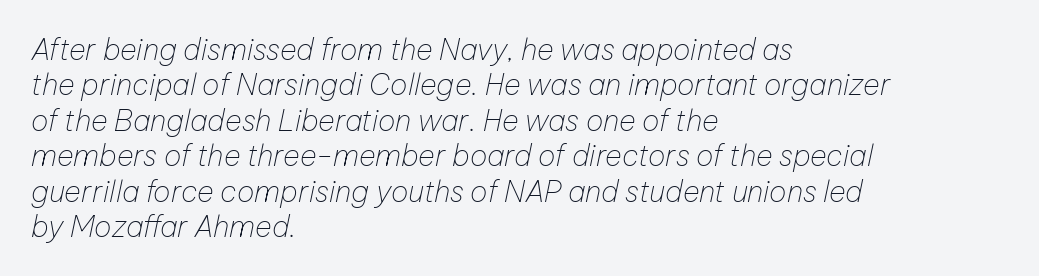
You could not count columns in this text — the font is proportionally spaced. The rendering keeps characters at their native spacing. Emphasis-style slanted type is in use. The compositor pushed each line to the left boundary.
